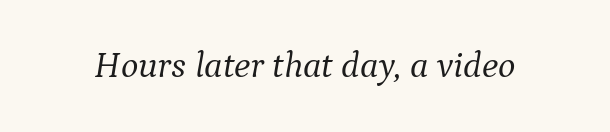
Every character sits at an angle, as italics do. Stroke thickness stays within the range of a standard reading face or lighter. Descender tails drop into unmarked territory. Glyph-to-glyph distance matches everyday printed text.
